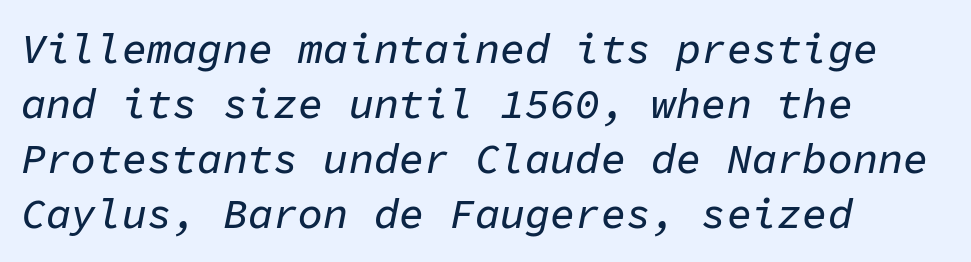
Q: Is the text italic (slanted)? A: Yes, it leans right by about 11 degrees.
Q: Is the text underlined? A: No.
Q: How is the paragraph aligned? A: Left-aligned.
Q: Is the spacing between letters normal or unusually wide? A: Normal.
Q: Is the spacing between lines tight, normal or loose? A: Normal.
Q: Width (condensed, normal, or wide)? A: Normal.
Q: Stroke contrast? A: Low.
Q: x-height? A: Medium.
Q: Monospaced? A: Yes.
